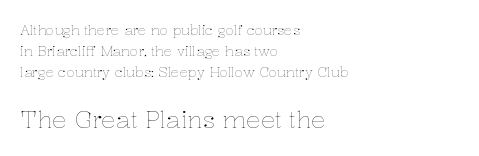
{"italic": "no", "bold": "no", "underline": "no", "align": "left", "line_spacing": "normal", "line_spacing_ratio": 1.49, "letter_spacing": "normal", "letter_spacing_em": 0.0, "larger_block": "second", "size_ratio": 1.71, "glyph_px": 24}
